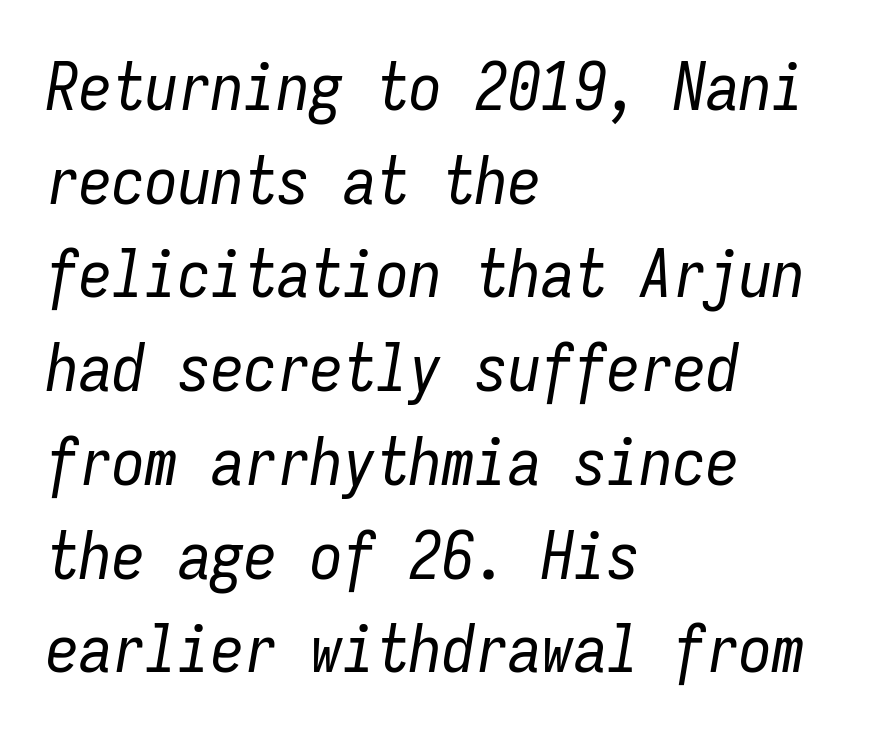
The image shows 66 px regular-weight, condensed type, italic (leaning right), monospaced; set left-aligned, normal line spacing (1.42x), normal letter spacing, not underlined; low stroke contrast and a medium x-height.
